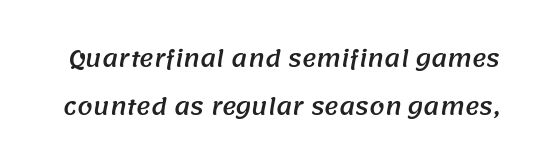
Compared with typical body copy, the letter spacing here is the same. The foot of each line stays bare and open. Loosely led — the rows are spread out.
